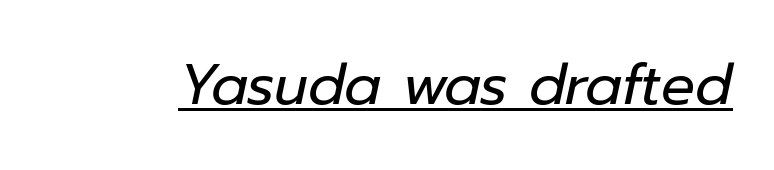
Q: Is the text bold? A: No.
Q: Is the text italic (slanted)? A: Yes, it leans right by about 12 degrees.
Q: Is the text underlined? A: Yes.
Q: Is the spacing between letters normal or unusually wide? A: Normal.
Q: Width (condensed, normal, or wide)? A: Normal.
Q: Stroke contrast? A: Low.
Q: x-height? A: Medium.
Q: Monospaced? A: No.
